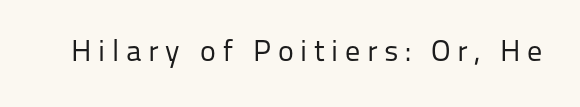
{"serif": "no", "italic": "no", "bold": "no", "weight": "regular", "width": "normal", "stroke_contrast": "low", "x_height": "medium", "monospaced": "no", "underline": "no", "letter_spacing": "wide", "letter_spacing_em": 0.22, "glyph_px": 30}
